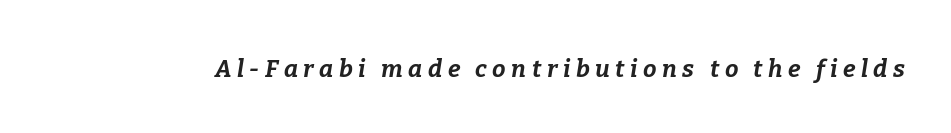
Q: Is the text bold? A: Yes.
Q: Is the text italic (slanted)? A: Yes, it leans right by about 9 degrees.
Q: Is the text underlined? A: No.
Q: Is the spacing between letters normal or unusually wide? A: Unusually wide.
